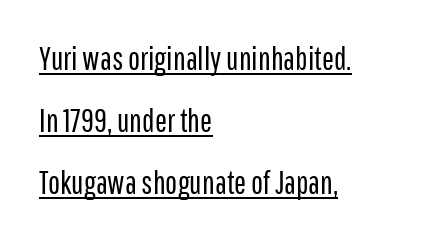
{"serif": "no", "italic": "no", "bold": "no", "weight": "regular", "width": "condensed", "stroke_contrast": "low", "x_height": "medium", "monospaced": "no", "underline": "yes", "align": "left", "line_spacing": "loose", "line_spacing_ratio": 1.93, "letter_spacing": "normal", "letter_spacing_em": 0.0, "glyph_px": 32}
